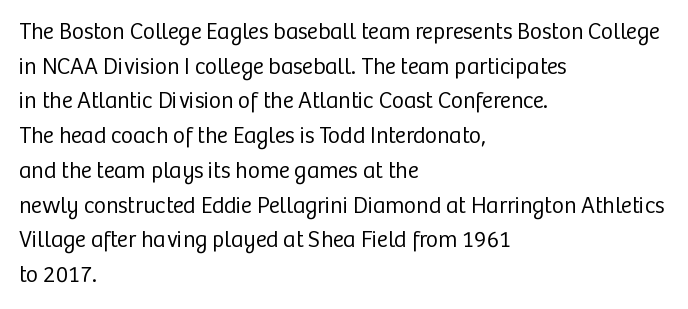
Q: Is the text bold? A: No.
Q: Is the text italic (slanted)? A: No, it is upright.
Q: Is the text underlined? A: No.
Q: How is the paragraph aligned? A: Left-aligned.
Q: Is the spacing between letters normal or unusually wide? A: Normal.
Q: Is the spacing between lines tight, normal or loose? A: Normal.
